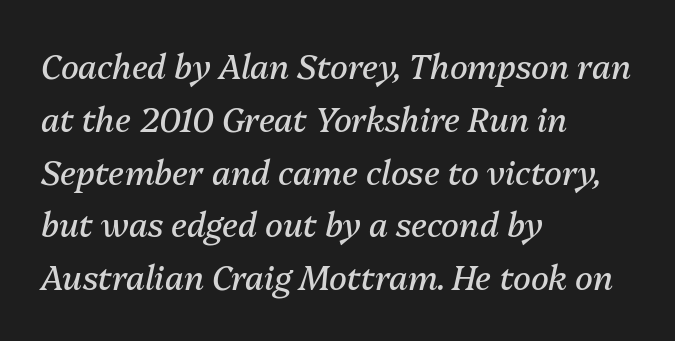
The image shows 33 px regular-weight type, italic (leaning right); set left-aligned, normal line spacing (1.6x), normal letter spacing, not underlined; medium stroke contrast and a medium x-height.
